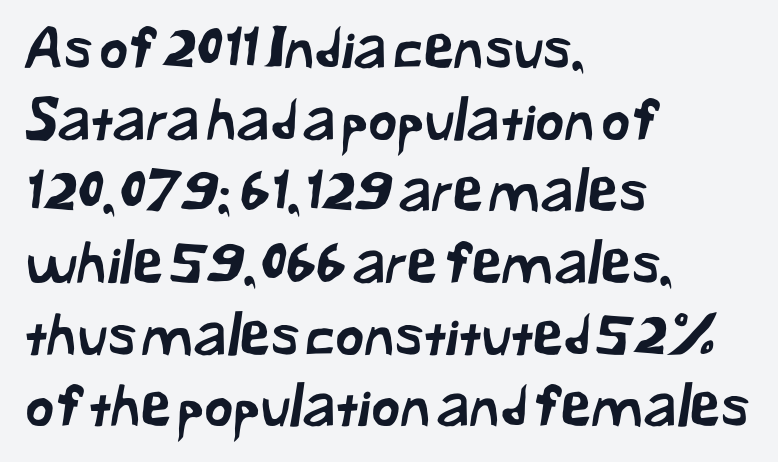
{"serif": "no", "width": "normal", "stroke_contrast": "low", "x_height": "medium", "monospaced": "no", "underline": "no", "align": "left", "line_spacing": "normal", "line_spacing_ratio": 1.28, "letter_spacing": "normal", "letter_spacing_em": 0.0, "glyph_px": 56}
